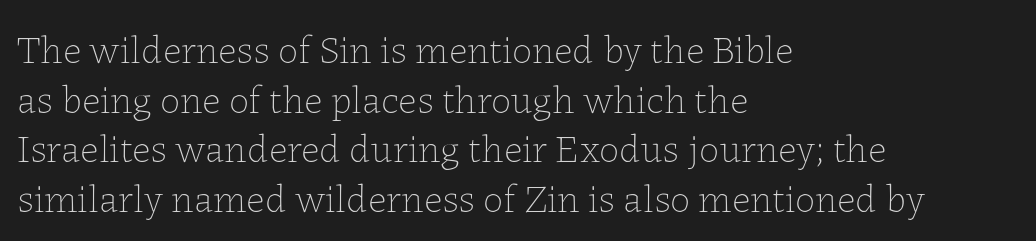
Underlining? Definitely not there. Alignment: flush left. These lines keep a tight, regular rhythm from letter to letter. The strokes are not fattened; the text isn't bold. The letters stand upright; this is a roman face. Think of a printed novel: that variable character pitch is what you see here.
